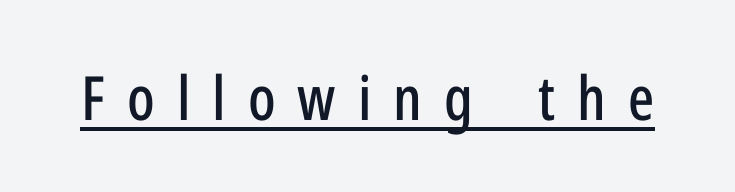
The image shows 61 px condensed sans-serif type, upright; set unusually wide letter spacing (+0.36 em), underlined; low stroke contrast and a medium x-height.
